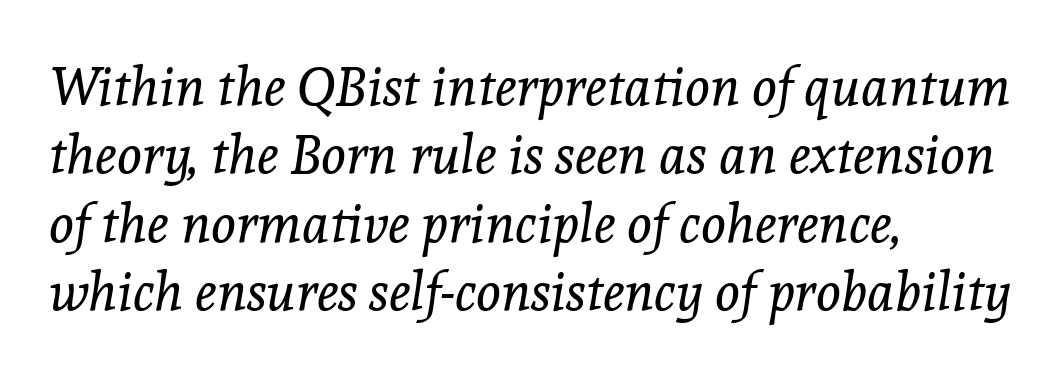
The image shows 53 px regular-weight serif type, italic (leaning right); set left-aligned, normal line spacing (1.29x), normal letter spacing, not underlined; a medium x-height.
